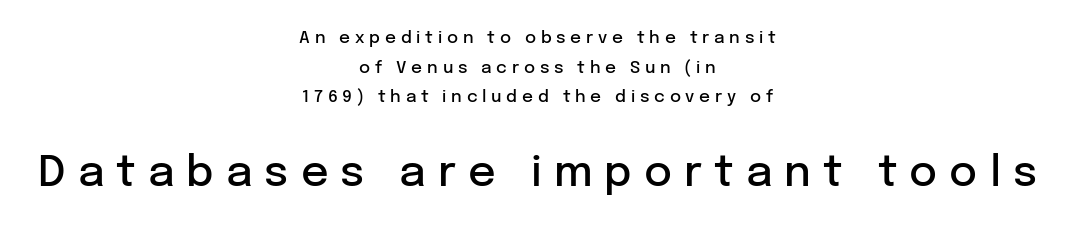
Q: Is the text bold? A: Semi-bold.
Q: Is the text italic (slanted)? A: No, it is upright.
Q: Is the typeface a serif or a sans-serif typeface? A: Sans-serif.
Q: Is the text underlined? A: No.
Q: How is the paragraph aligned? A: Centered.
Q: Is the spacing between letters normal or unusually wide? A: Unusually wide.
Q: Which block of text is set in a larger size, the first (top) or the second (bottom)? A: The second (bottom) one.
Q: Width (condensed, normal, or wide)? A: Normal.
Q: Stroke contrast? A: Low.
Q: x-height? A: Medium.
Q: Monospaced? A: No.
